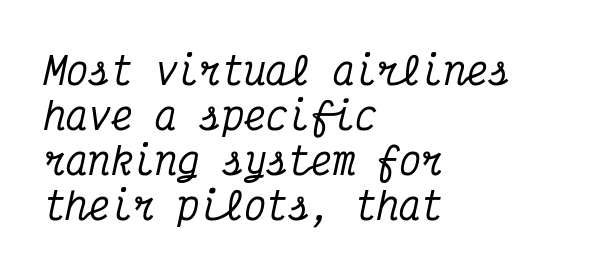
The image shows 37 px condensed serif type, italic (leaning right), monospaced; set left-aligned, line spacing 1.22x, normal letter spacing, not underlined; medium stroke contrast and a medium x-height.
